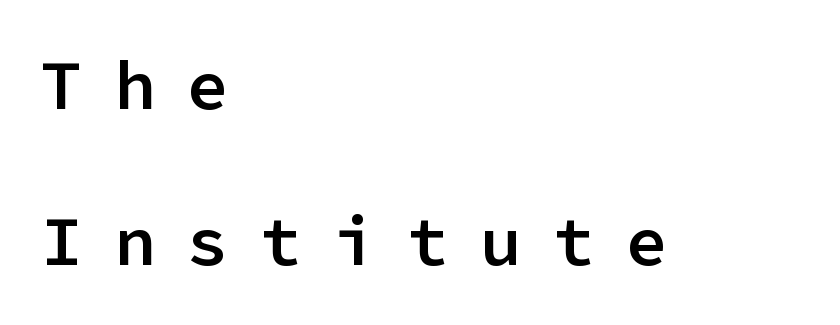
Typographically, this falls in the sans-serif category. This sample uses expanded letter spacing, leaving extra air between glyphs. Think of a typewriter: that constant character pitch is what you see here. Anything drawn beneath the words? Only blank space. Emphasis by weight is partial: semibold.
